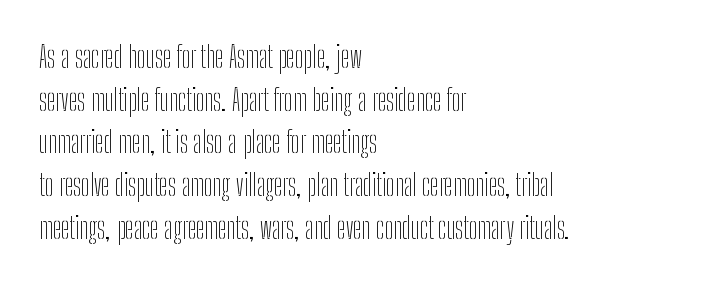
Q: Is the text bold? A: No.
Q: Is the text italic (slanted)? A: No, it is upright.
Q: Is the typeface a serif or a sans-serif typeface? A: Sans-serif.
Q: Is the text underlined? A: No.
Q: How is the paragraph aligned? A: Left-aligned.
Q: Is the spacing between letters normal or unusually wide? A: Normal.
Q: Is the spacing between lines tight, normal or loose? A: Normal.
Q: Width (condensed, normal, or wide)? A: Condensed.
Q: Stroke contrast? A: Low.
Q: x-height? A: Medium.
Q: Monospaced? A: No.
